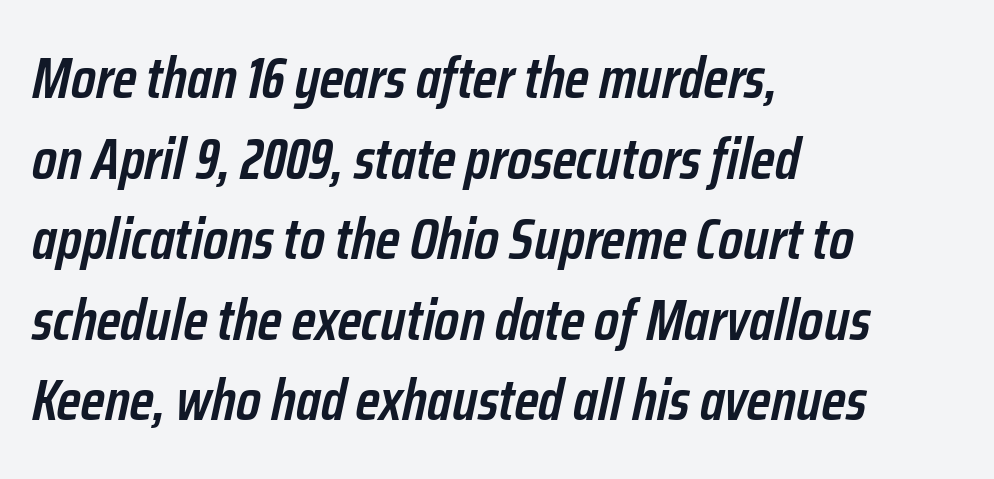
The image shows 58 px semibold, condensed type, italic (leaning right); set left-aligned, normal line spacing (1.39x), normal letter spacing, not underlined; low stroke contrast and a medium x-height.
